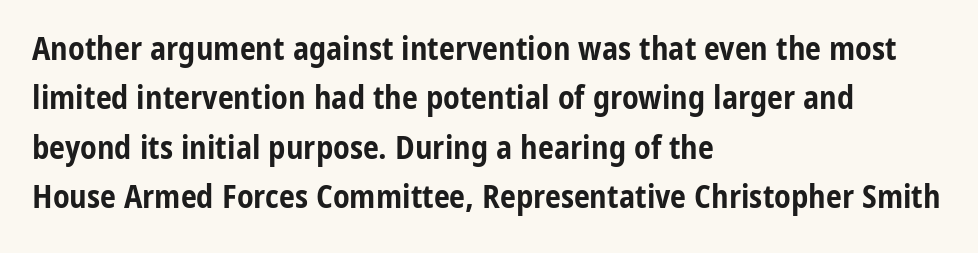
The image shows 32 px bold, condensed sans-serif type, upright; set left-aligned, normal line spacing (1.54x), normal letter spacing, not underlined; low stroke contrast and a medium x-height.
